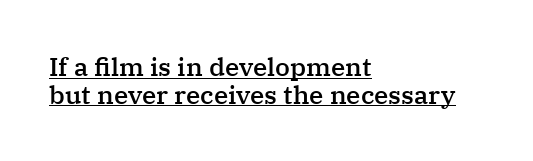
Compared with an ordinary text face, these strokes are moderately heavier — a semibold. Beneath each row of characters lies a ruled line. The letters sit at their default tracking, neither squeezed nor spread. Notice how the stems are strictly vertical — no italics here. Reading down the block, your eye returns to a fixed left position each line. Very little white space separates one row of letters from the next.
